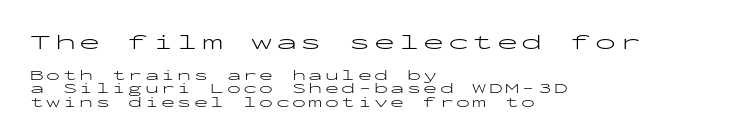
The image shows 21 px text type, upright; set left-aligned, tight line spacing (0.96x), not underlined; the first (top) block is 1.5x larger.
